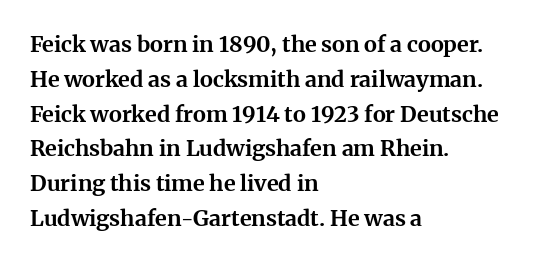
The image shows 22 px bold type, upright; set left-aligned, normal line spacing (1.58x), normal letter spacing, not underlined.
